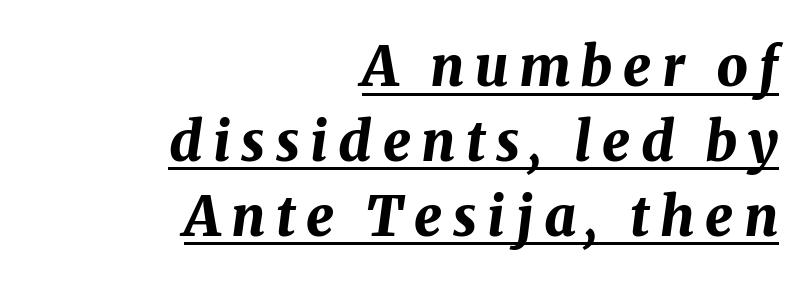
{"italic": "yes", "lean": "right", "slant_degrees": 8, "bold": "yes", "weight": "bold", "width": "normal", "stroke_contrast": "medium", "x_height": "medium", "monospaced": "no", "underline": "yes", "align": "right", "line_spacing": "normal", "line_spacing_ratio": 1.36, "glyph_px": 55}
